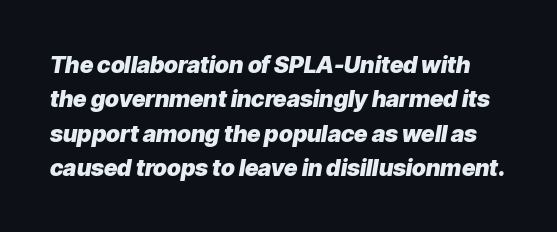
Q: Is the text bold? A: Yes.
Q: Is the text italic (slanted)? A: Yes, it leans right by about 9 degrees.
Q: Is the text underlined? A: No.
Q: Is the spacing between letters normal or unusually wide? A: Normal.
Q: Is the spacing between lines tight, normal or loose? A: Normal.
